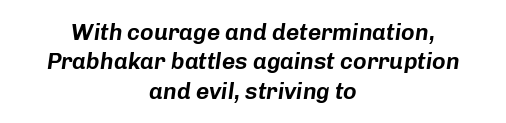
The image shows 23 px text type, italic (leaning right); set centered, normal line spacing (1.28x), normal letter spacing, not underlined.
